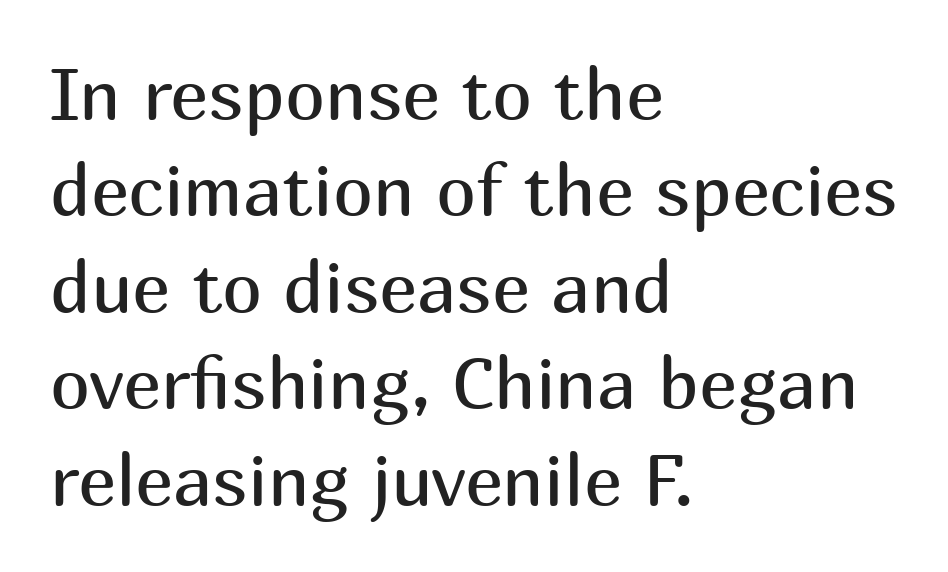
You could not count columns in this text — the font is proportionally spaced. The horizontal fit of the characters is conventional and even. Stems and bowls with no extra thickness — not bold. Anything drawn beneath the words? Only blank space.
